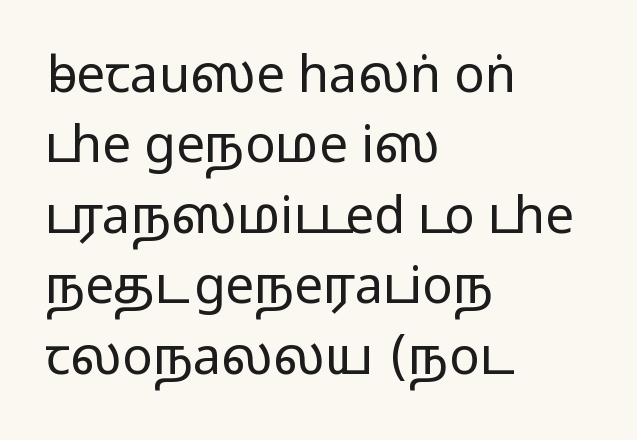
{"serif": "no", "italic": "no", "width": "wide", "stroke_contrast": "medium", "monospaced": "no", "underline": "no", "align": "left", "line_spacing": "normal", "line_spacing_ratio": 1.38, "letter_spacing": "normal", "letter_spacing_em": 0.0, "glyph_px": 51}
